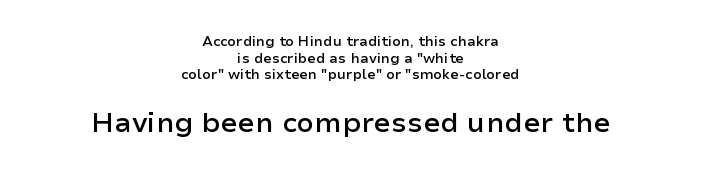
Proportional: the letters do not fall into vertical columns. The text block is weighted toward neither margin, spreading evenly from the middle. Rule under the text: the space is simply empty. Heft: intermediate — a semibold. How are the letters spaced? Ordinarily, with no added tracking. The type family on display is of the sans-serif kind.
